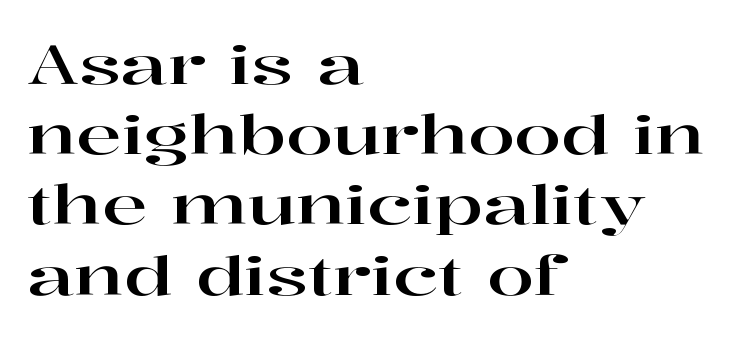
Q: Is the text italic (slanted)? A: No, it is upright.
Q: Is the typeface a serif or a sans-serif typeface? A: Serif.
Q: Is the text underlined? A: No.
Q: How is the paragraph aligned? A: Left-aligned.
Q: Is the spacing between letters normal or unusually wide? A: Normal.
Q: Is the spacing between lines tight, normal or loose? A: Normal.
Q: Width (condensed, normal, or wide)? A: Wide.
Q: Stroke contrast? A: High.
Q: x-height? A: Medium.
Q: Monospaced? A: No.
